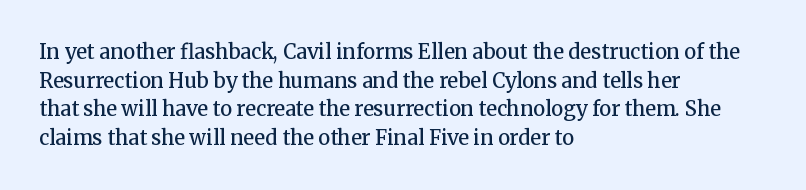
{"italic": "no", "bold": "semi", "underline": "no", "align": "left", "line_spacing": "normal", "line_spacing_ratio": 1.43, "letter_spacing": "normal", "letter_spacing_em": 0.0, "glyph_px": 20}
